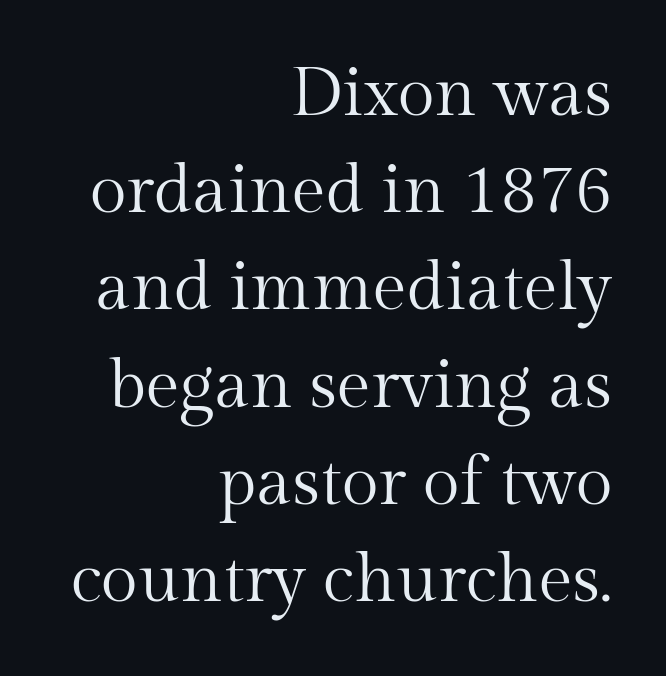
Q: Is the text bold? A: No.
Q: Is the text italic (slanted)? A: No, it is upright.
Q: Is the typeface a serif or a sans-serif typeface? A: Serif.
Q: Is the text underlined? A: No.
Q: How is the paragraph aligned? A: Right-aligned.
Q: Is the spacing between letters normal or unusually wide? A: Normal.
Q: Is the spacing between lines tight, normal or loose? A: Normal.
Q: Width (condensed, normal, or wide)? A: Normal.
Q: Stroke contrast? A: Medium.
Q: x-height? A: Medium.
Q: Monospaced? A: No.
